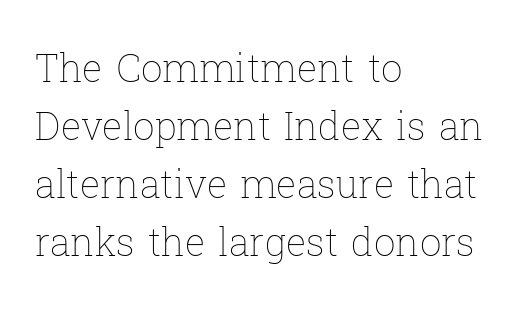
{"italic": "no", "bold": "no", "weight": "thin", "width": "normal", "stroke_contrast": "low", "x_height": "medium", "monospaced": "no", "underline": "no", "align": "left", "line_spacing": "normal", "line_spacing_ratio": 1.53, "letter_spacing": "normal", "letter_spacing_em": 0.0, "glyph_px": 38}
